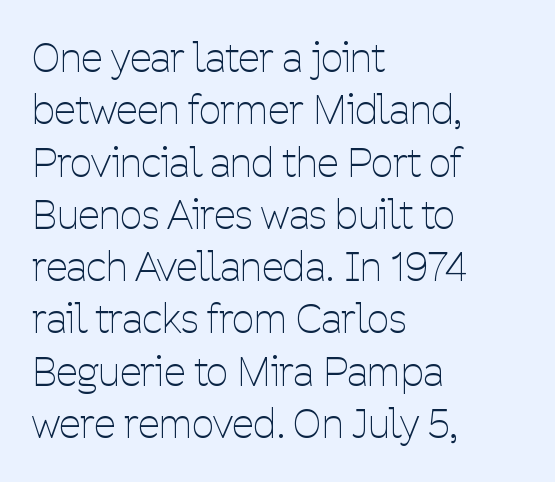
Q: Is the text bold? A: No.
Q: Is the text italic (slanted)? A: No, it is upright.
Q: Is the typeface a serif or a sans-serif typeface? A: Sans-serif.
Q: Is the text underlined? A: No.
Q: How is the paragraph aligned? A: Left-aligned.
Q: Is the spacing between letters normal or unusually wide? A: Normal.
Q: Is the spacing between lines tight, normal or loose? A: Normal.
Q: Width (condensed, normal, or wide)? A: Condensed.
Q: Stroke contrast? A: Low.
Q: x-height? A: Medium.
Q: Monospaced? A: No.
